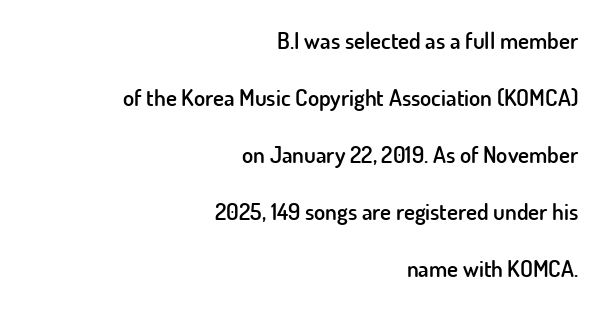
Q: Is the text bold? A: Semi-bold.
Q: Is the text italic (slanted)? A: No, it is upright.
Q: Is the text underlined? A: No.
Q: How is the paragraph aligned? A: Right-aligned.
Q: Is the spacing between letters normal or unusually wide? A: Normal.
Q: Is the spacing between lines tight, normal or loose? A: Loose.
